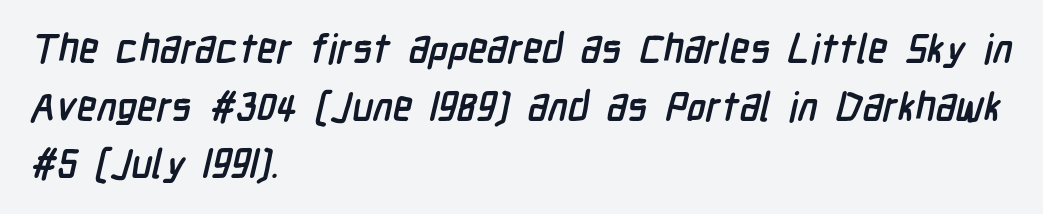
The image shows 40 px semibold, condensed sans-serif type; set left-aligned, normal line spacing (1.44x), normal letter spacing, not underlined; low stroke contrast and a medium x-height.
